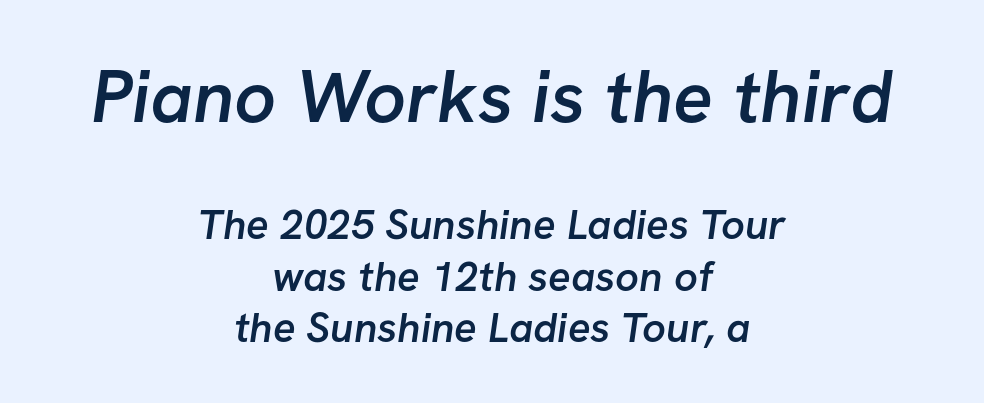
The image shows 74 px semibold sans-serif type; set centered, line spacing 1.22x, normal letter spacing, not underlined; the first (top) block is 1.76x larger; low stroke contrast and a medium x-height.
